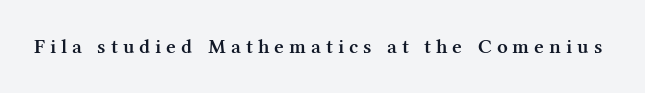
The image shows 21 px text type, upright; set unusually wide letter spacing (+0.24 em), not underlined.
